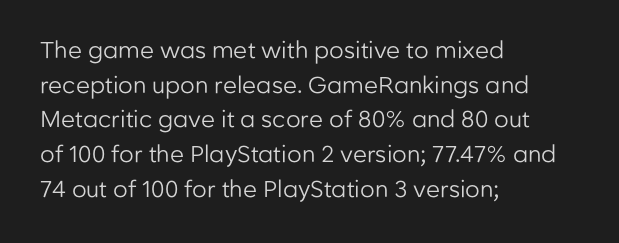
{"italic": "no", "bold": "no", "underline": "no", "align": "left", "line_spacing": "normal", "line_spacing_ratio": 1.51, "letter_spacing": "normal", "letter_spacing_em": 0.0, "glyph_px": 23}
